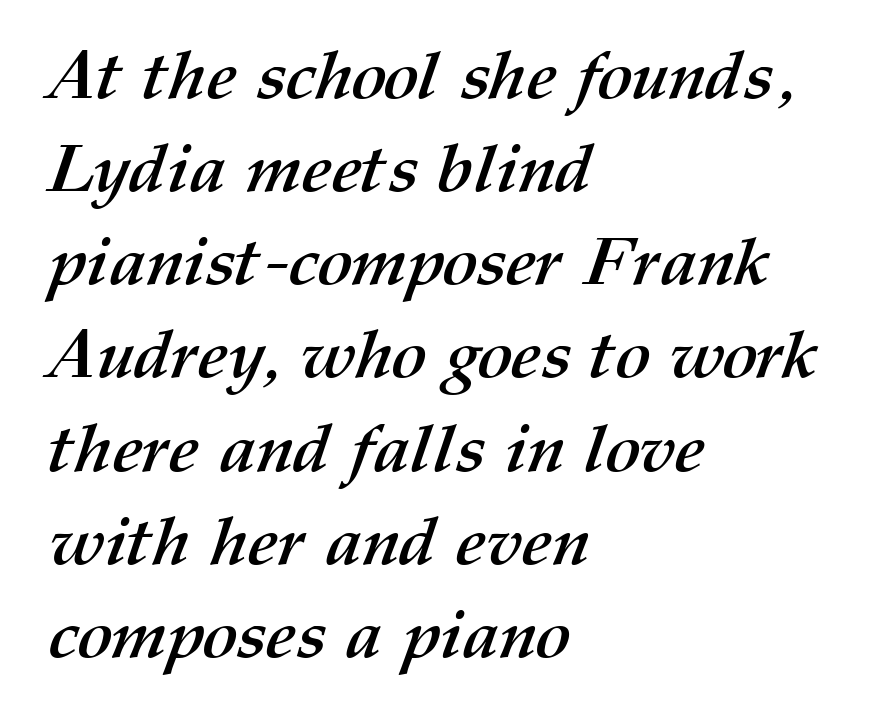
The image shows 67 px semibold type; set left-aligned, normal line spacing (1.39x), normal letter spacing, not underlined; medium stroke contrast and a medium x-height.
